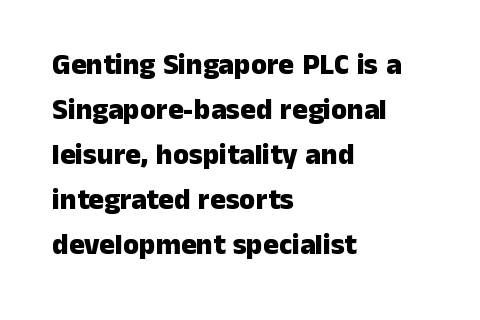
Tracking value appears to be zero — textbook default spacing. No italicization has been applied; the sample stays upright. All the whitespace from short lines collects on the right. Here the designer chose a conventional face with non-uniform glyph widths.
